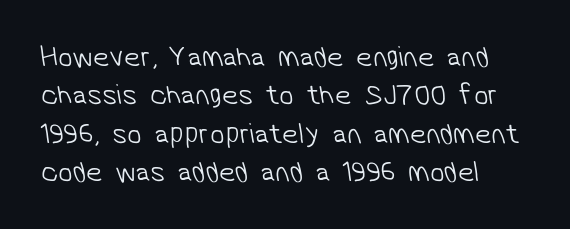
The image shows 29 px light sans-serif type; set normal line spacing (1.32x), normal letter spacing, not underlined; low stroke contrast and a medium x-height.
